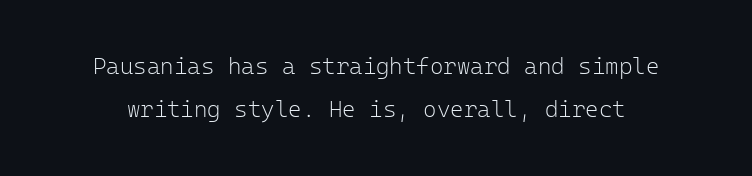
The image shows 23 px text type, upright; set line spacing 1.88x, normal letter spacing, not underlined.
